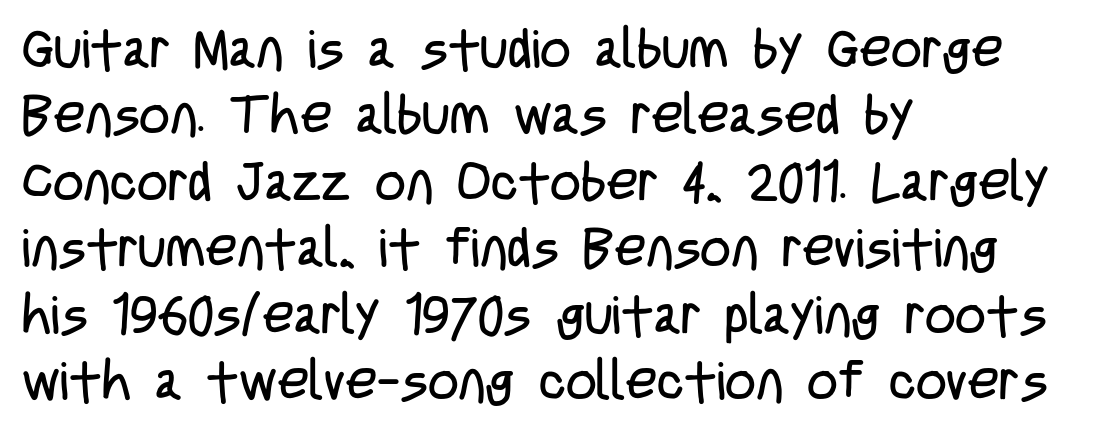
{"serif": "no", "italic": "no", "bold": "no", "weight": "regular", "width": "condensed", "stroke_contrast": "low", "x_height": "large", "monospaced": "no", "underline": "no", "align": "left", "line_spacing_ratio": 1.23, "letter_spacing": "normal", "letter_spacing_em": 0.0, "glyph_px": 54}
